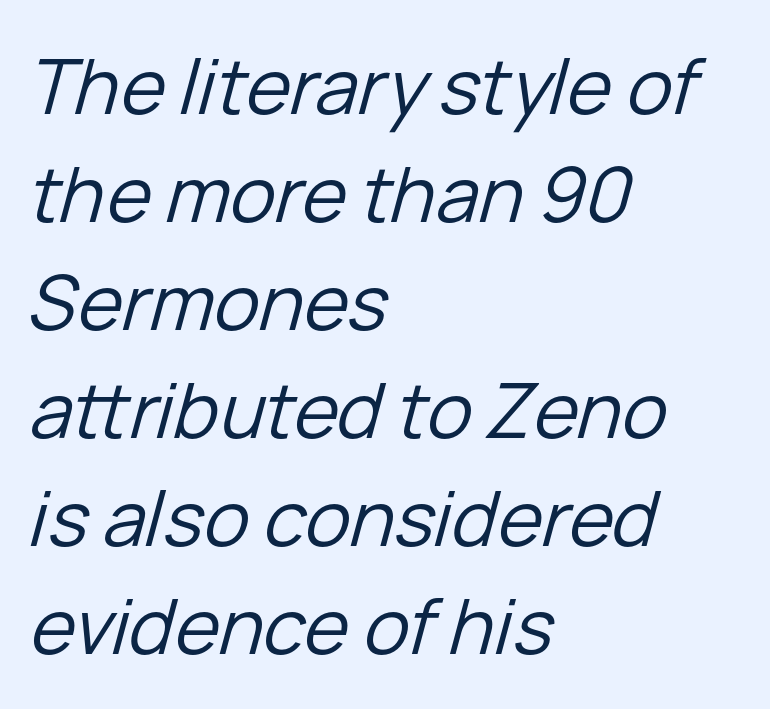
{"italic": "yes", "lean": "right", "slant_degrees": 15, "bold": "no", "weight": "regular", "width": "normal", "stroke_contrast": "low", "x_height": "medium", "monospaced": "no", "underline": "no", "align": "left", "line_spacing": "normal", "line_spacing_ratio": 1.42, "letter_spacing": "normal", "letter_spacing_em": 0.0, "glyph_px": 76}
